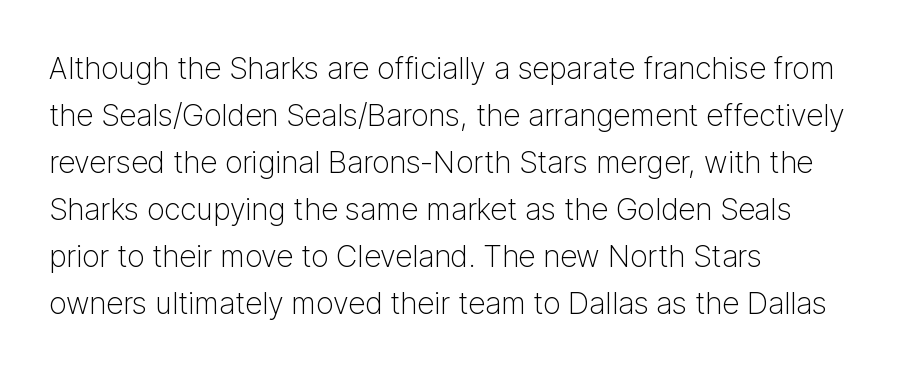
The image shows 30 px light sans-serif type, upright; set left-aligned, normal line spacing (1.57x), normal letter spacing, not underlined; low stroke contrast and a medium x-height.
